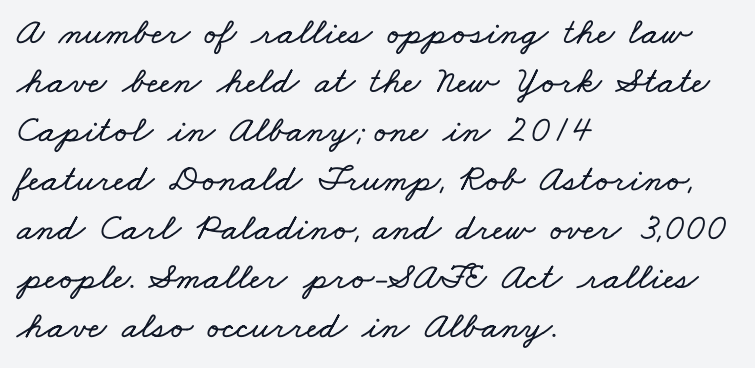
Q: Is the text underlined? A: No.
Q: How is the paragraph aligned? A: Left-aligned.
Q: Is the spacing between letters normal or unusually wide? A: Normal.
Q: Is the spacing between lines tight, normal or loose? A: Normal.
Q: Width (condensed, normal, or wide)? A: Wide.
Q: Stroke contrast? A: Low.
Q: x-height? A: Small.
Q: Monospaced? A: No.
